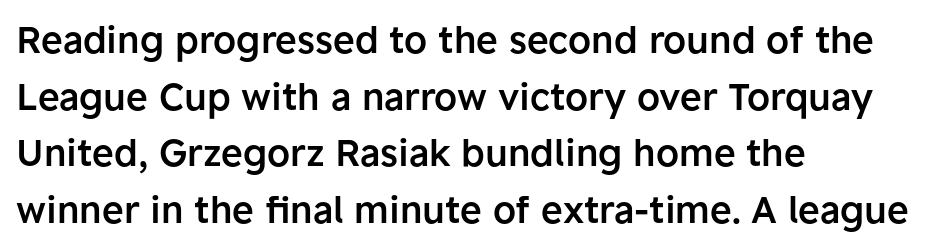
This sample uses plain, unmodified letter spacing. This is the regular roman posture of the typeface. Is this a sans? Yes — the strokes have no serifs. Notice how the passage keeps a crisp vertical edge on the left only.
